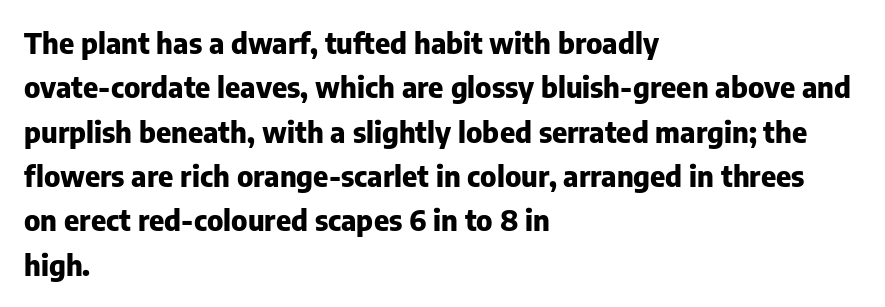
The image shows 29 px heavy sans-serif type, upright; set left-aligned, normal line spacing (1.53x), normal letter spacing, not underlined; low stroke contrast and a medium x-height.
